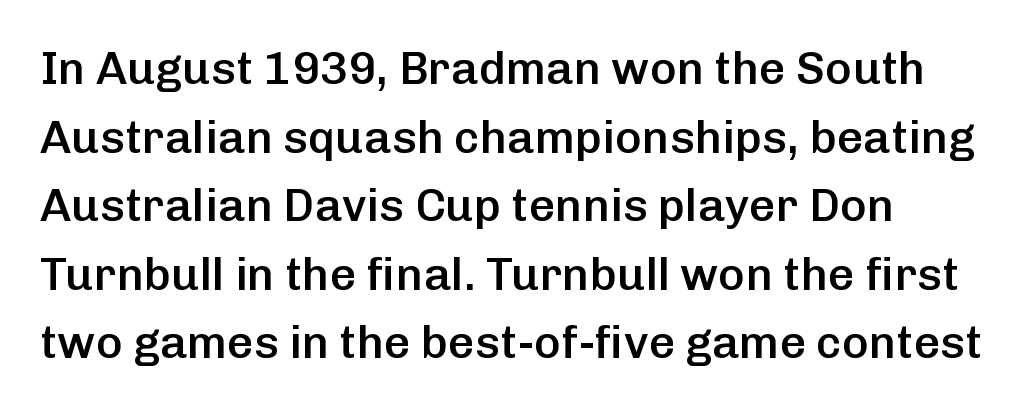
The baseline area is clear. Horizontal bands of white between lines are of average thickness. The passage shown is typed in a proportional face where columns would drift. Nope, no serifs anywhere on these letters. It's the straight-up-and-down kind of type. Here the glyphs are tracked normally, forming tight word shapes.
